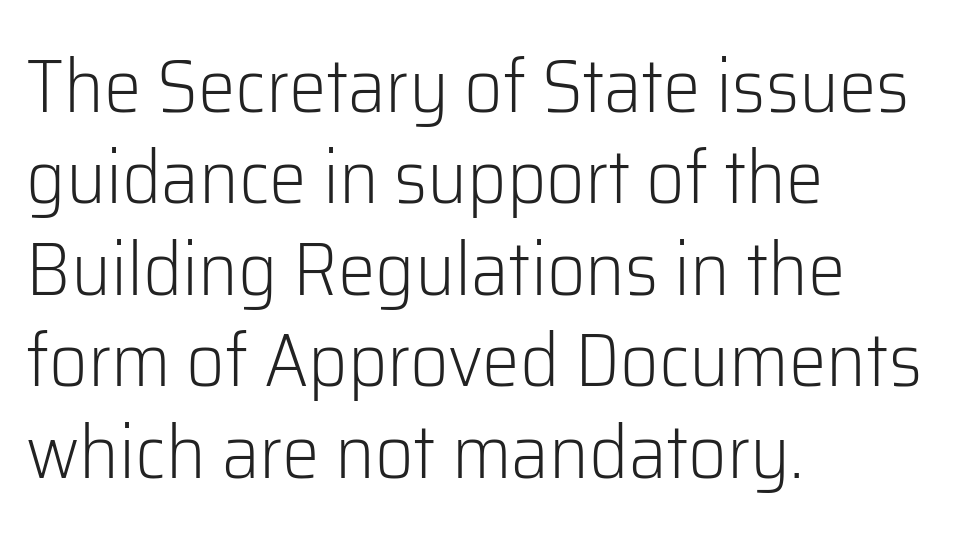
Q: Is the text bold? A: No.
Q: Is the text italic (slanted)? A: No, it is upright.
Q: Is the typeface a serif or a sans-serif typeface? A: Sans-serif.
Q: Is the text underlined? A: No.
Q: How is the paragraph aligned? A: Left-aligned.
Q: Is the spacing between letters normal or unusually wide? A: Normal.
Q: Width (condensed, normal, or wide)? A: Normal.
Q: Stroke contrast? A: Low.
Q: x-height? A: Medium.
Q: Monospaced? A: No.
